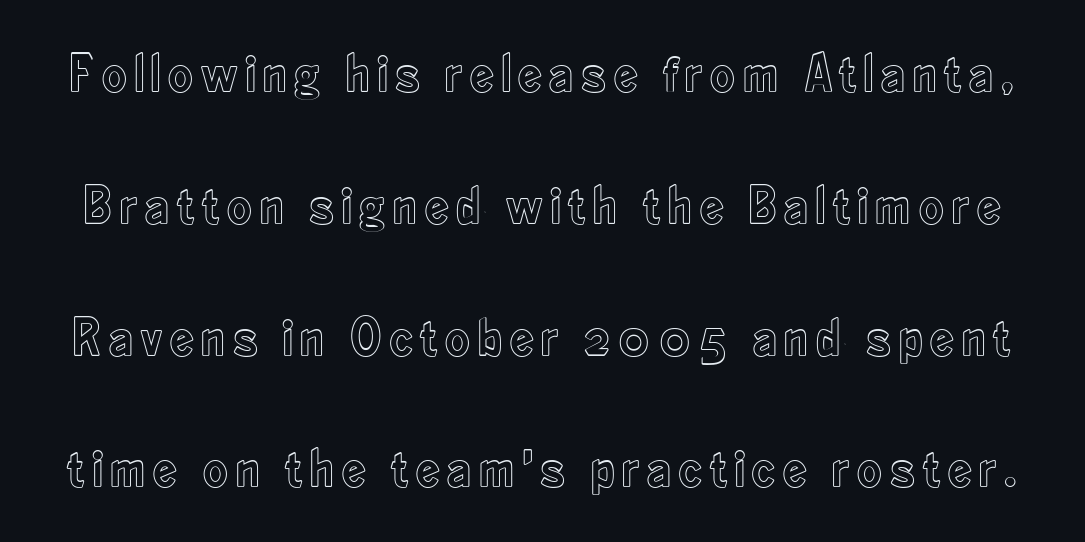
The image shows 54 px condensed type, upright; set loose line spacing (2.44x), not underlined; a small x-height.
